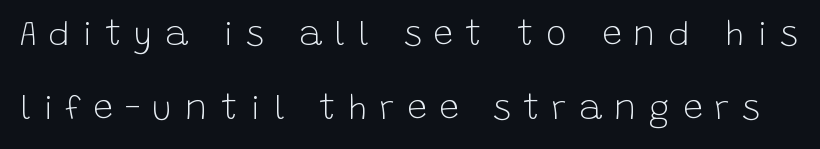
The specimen reads as upright at a glance. Underline: absent. Between one letter and the next there's a generous, obvious gap. Are there feet on the stems? There aren't — it's a sans. Compared with typical paragraphs, the rows here are farther apart.
